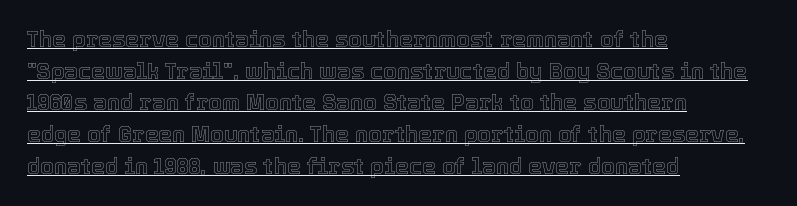
This rendering leaves character spacing at its baseline value. In CSS terms this would be text-align: left. Caption: lettering with a line underneath. How would I describe the line gaps? Plain and ordinary.
